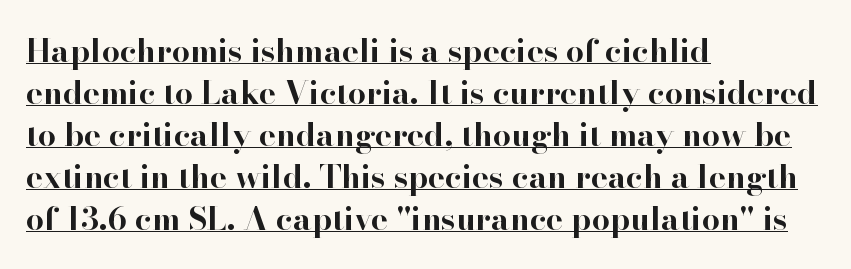
{"serif": "yes", "italic": "no", "bold": "yes", "weight": "bold", "width": "normal", "stroke_contrast": "high", "x_height": "small", "monospaced": "no", "underline": "yes", "align": "left", "line_spacing": "normal", "line_spacing_ratio": 1.31, "letter_spacing": "normal", "letter_spacing_em": 0.0, "glyph_px": 32}
